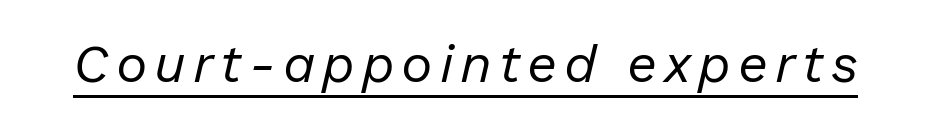
Q: Is the text bold? A: No.
Q: Is the text italic (slanted)? A: Yes, it leans right by about 13 degrees.
Q: Is the text underlined? A: Yes.
Q: Width (condensed, normal, or wide)? A: Normal.
Q: Stroke contrast? A: Low.
Q: x-height? A: Medium.
Q: Monospaced? A: No.
